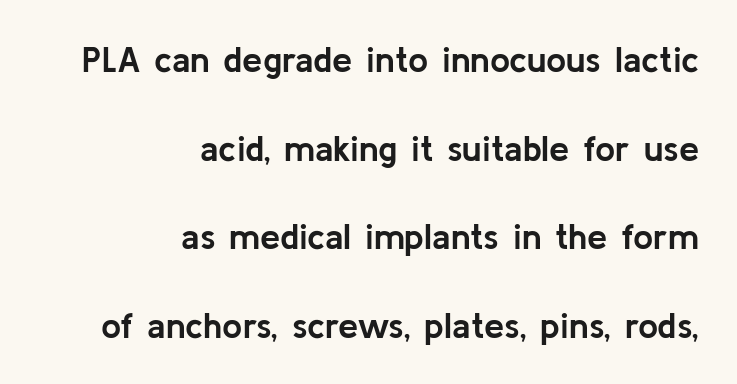
Letters rest on an invisible, unmarked baseline. This is sans-serif lettering, the kind often seen on screens and signage. Compared with an ordinary text face, these strokes are far heavier — a full bold. Casual observation: everything's shoved over to the right. Honestly, the letter spacing is just normal — you wouldn't notice it. The face used here is proportionally spaced, like ordinary book or web type.
